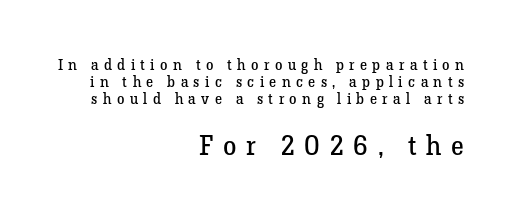
{"italic": "no", "bold": "no", "underline": "no", "align": "right", "line_spacing": "tight", "line_spacing_ratio": 1.15, "letter_spacing": "wide", "letter_spacing_em": 0.36, "larger_block": "second", "size_ratio": 1.8, "glyph_px": 27}
